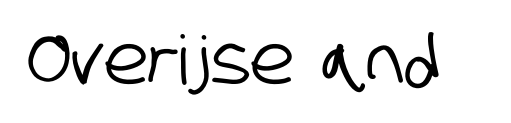
The image shows 68 px condensed sans-serif type; set normal letter spacing, not underlined; low stroke contrast and a large x-height.
